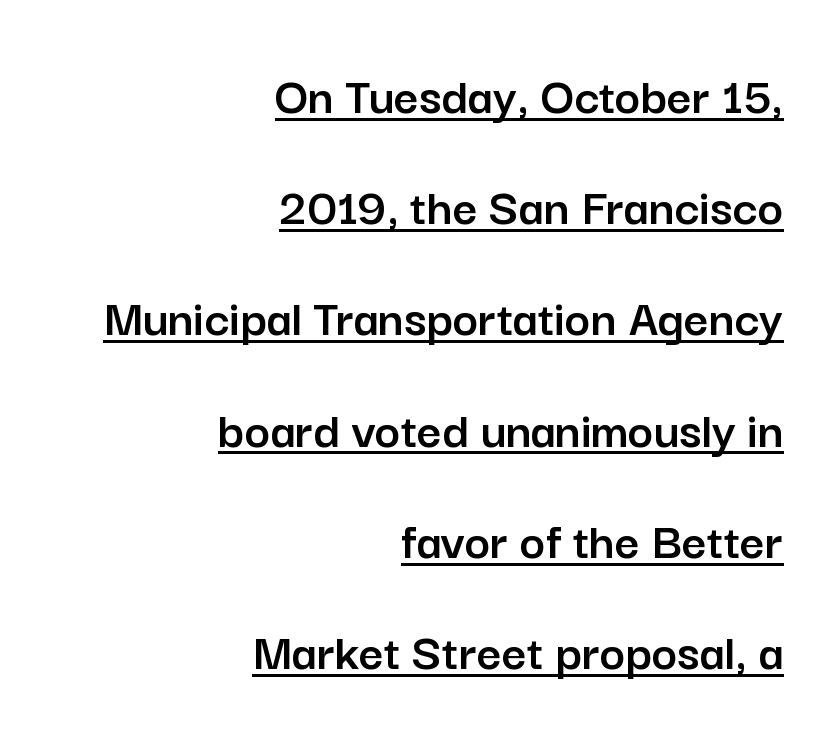
The image shows 54 px sans-serif type, upright; set right-aligned, loose line spacing (2.06x), normal letter spacing, underlined; low stroke contrast and a medium x-height.
